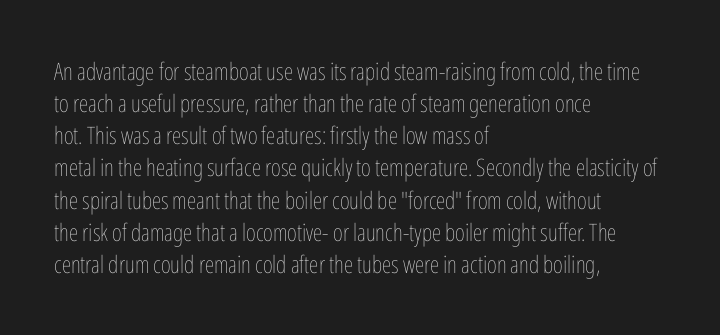
The image shows 24 px text type, upright; set left-aligned, normal line spacing (1.34x), normal letter spacing, not underlined.
